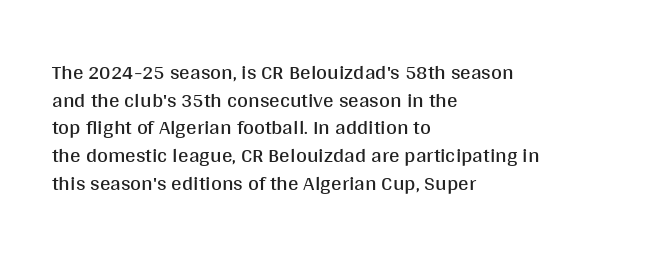
{"italic": "no", "bold": "no", "underline": "no", "align": "left", "line_spacing": "normal", "line_spacing_ratio": 1.32, "letter_spacing": "normal", "letter_spacing_em": 0.0, "glyph_px": 21}
